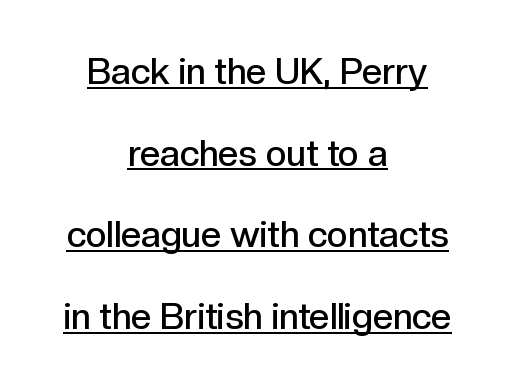
{"serif": "no", "italic": "no", "bold": "semi", "weight": "semibold", "width": "normal", "x_height": "medium", "monospaced": "no", "underline": "yes", "align": "center", "line_spacing": "loose", "line_spacing_ratio": 2.27, "letter_spacing": "normal", "letter_spacing_em": 0.0, "glyph_px": 36}
